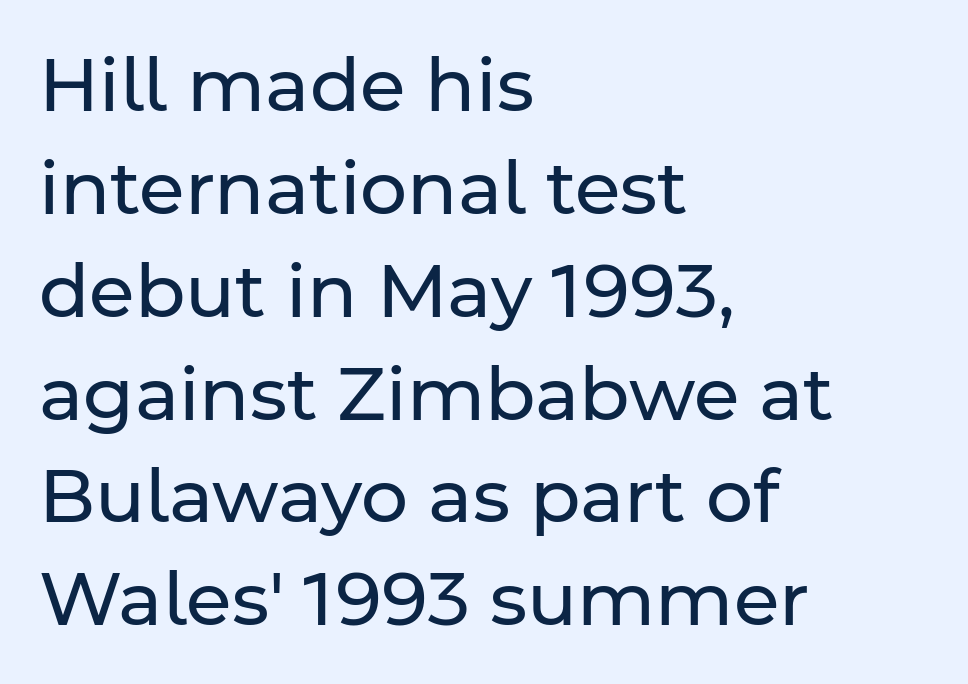
Short note: letters normally spaced. A typesetter would call this proportional, since set widths differ per character. The characters display no serif detailing; their extremities are plain. Whoever set this chose a conventional vertical rhythm.
